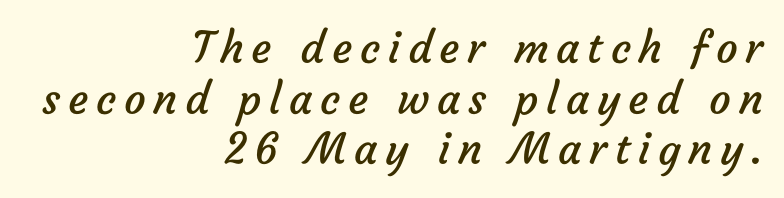
The image shows 43 px regular-weight sans-serif type; set right-aligned, line spacing 1.18x, not underlined; low stroke contrast and a medium x-height.
